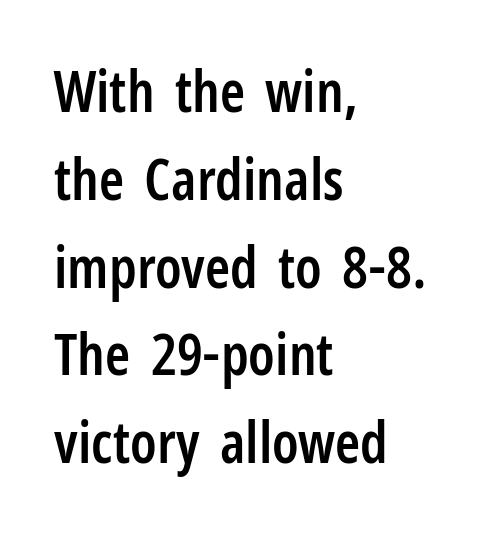
Q: Is the text bold? A: Semi-bold.
Q: Is the text italic (slanted)? A: No, it is upright.
Q: Is the typeface a serif or a sans-serif typeface? A: Sans-serif.
Q: Is the text underlined? A: No.
Q: How is the paragraph aligned? A: Left-aligned.
Q: Is the spacing between letters normal or unusually wide? A: Normal.
Q: Is the spacing between lines tight, normal or loose? A: Normal.
Q: Width (condensed, normal, or wide)? A: Condensed.
Q: Stroke contrast? A: Low.
Q: x-height? A: Medium.
Q: Monospaced? A: No.
